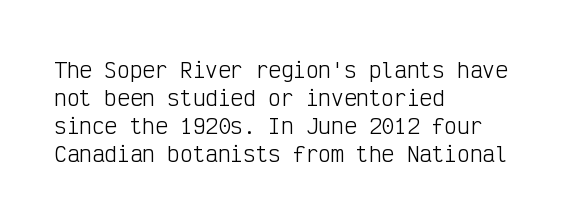
{"italic": "no", "bold": "no", "underline": "no", "align": "left", "line_spacing": "normal", "line_spacing_ratio": 1.33, "letter_spacing": "normal", "letter_spacing_em": 0.0, "glyph_px": 21}
